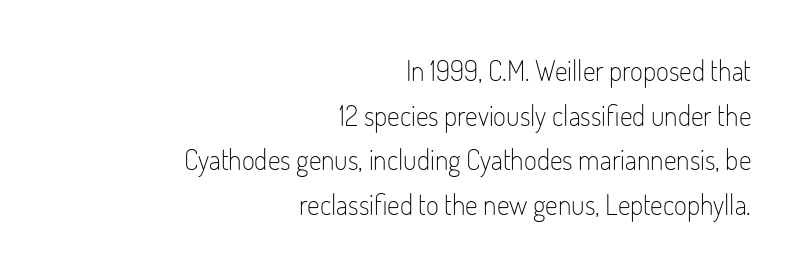
{"serif": "no", "italic": "no", "bold": "no", "weight": "light", "width": "condensed", "stroke_contrast": "low", "x_height": "small", "monospaced": "no", "underline": "no", "align": "right", "line_spacing": "normal", "line_spacing_ratio": 1.59, "letter_spacing": "normal", "letter_spacing_em": 0.0, "glyph_px": 28}
